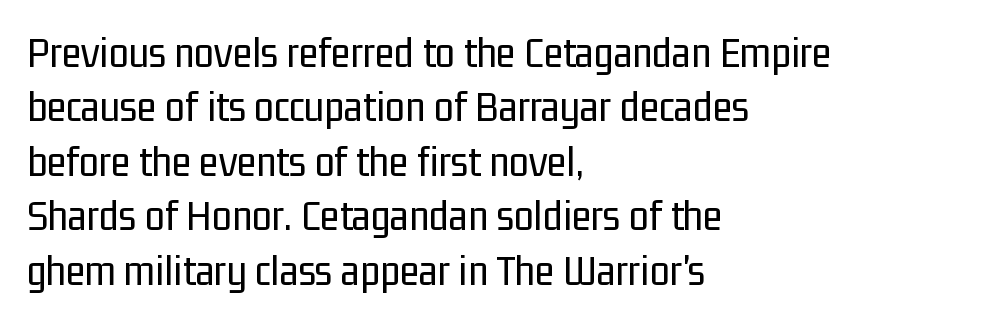
If you drew a ruler down the left edge, every line would touch it. Observe the ordinary spacing: letters are neighbours, not strangers. Is this a heavy cut? Hardly; it is regular or lighter. Does the lettering tilt? It doesn't — this is upright. This rendering employs a face without finishing strokes, i.e., a sans-serif.
